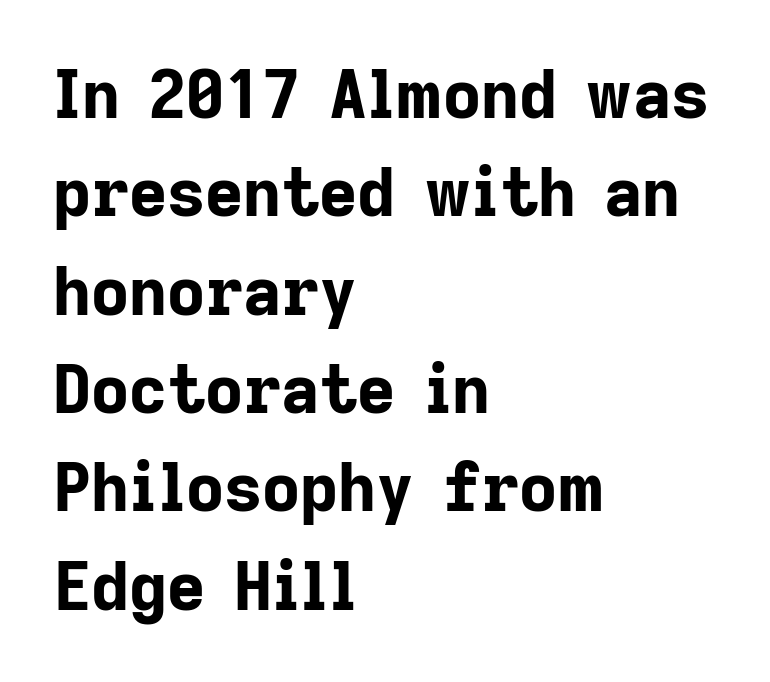
The image shows 66 px bold sans-serif type, upright; set left-aligned, normal line spacing (1.49x), normal letter spacing, not underlined; low stroke contrast and a medium x-height.
